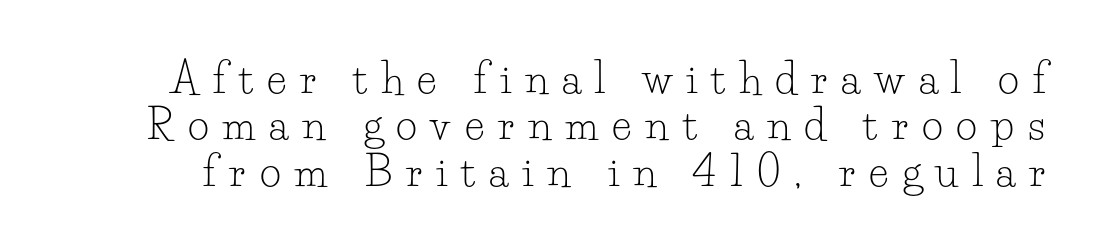
Font category for this specimen: serif. The tracking reads as deliberately expanded to a designer's eye. Each letter keeps its own natural width here, so spacing adapts to shape. Rows of type sit shoulder to shoulder in the vertical direction. The cut favours lightness, reaching ordinary text weight at its darkest. Rule under the text: the space is simply empty.
